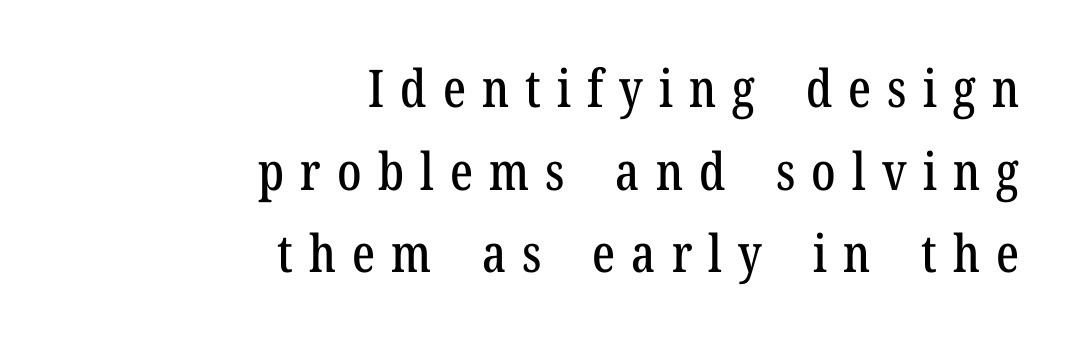
{"serif": "yes", "italic": "no", "width": "condensed", "stroke_contrast": "low", "x_height": "medium", "monospaced": "no", "underline": "no", "align": "right", "line_spacing": "normal", "line_spacing_ratio": 1.59, "letter_spacing": "wide", "letter_spacing_em": 0.31, "glyph_px": 52}
